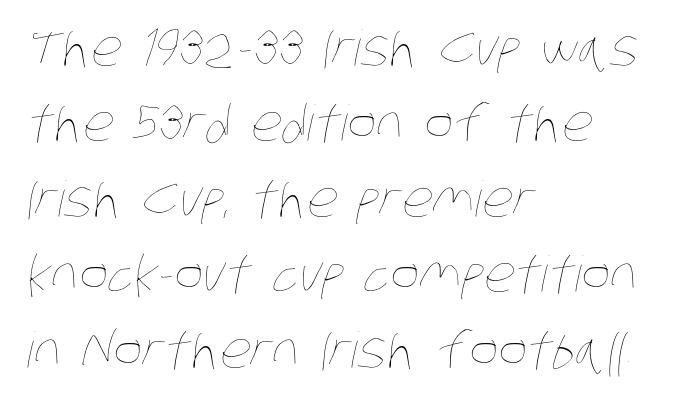
Short and long lines alike share a common starting point at left. The designer left line spacing at the default. Decoration check: the copy has no underline. No heavy texture on the line: the type isn't bold. This sample has the flowing, uneven cadence of proportional lettering.
